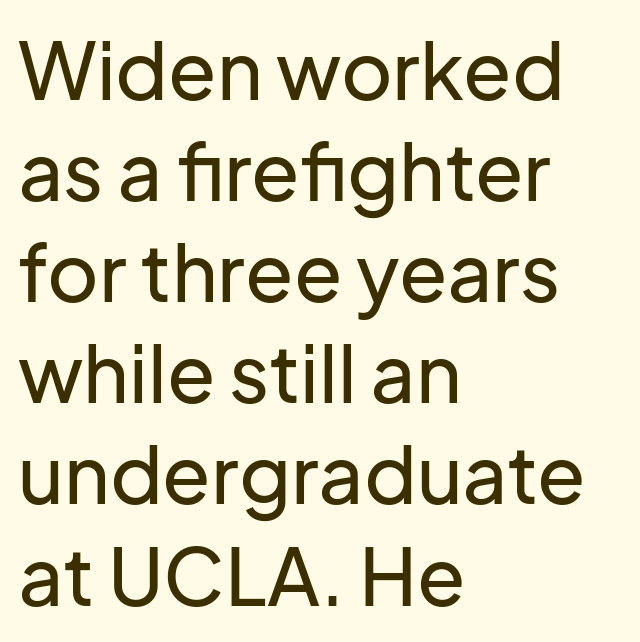
Q: Is the text italic (slanted)? A: No, it is upright.
Q: Is the typeface a serif or a sans-serif typeface? A: Sans-serif.
Q: Is the text underlined? A: No.
Q: How is the paragraph aligned? A: Left-aligned.
Q: Is the spacing between letters normal or unusually wide? A: Normal.
Q: Is the spacing between lines tight, normal or loose? A: Normal.
Q: Width (condensed, normal, or wide)? A: Normal.
Q: Stroke contrast? A: Low.
Q: x-height? A: Medium.
Q: Monospaced? A: No.
